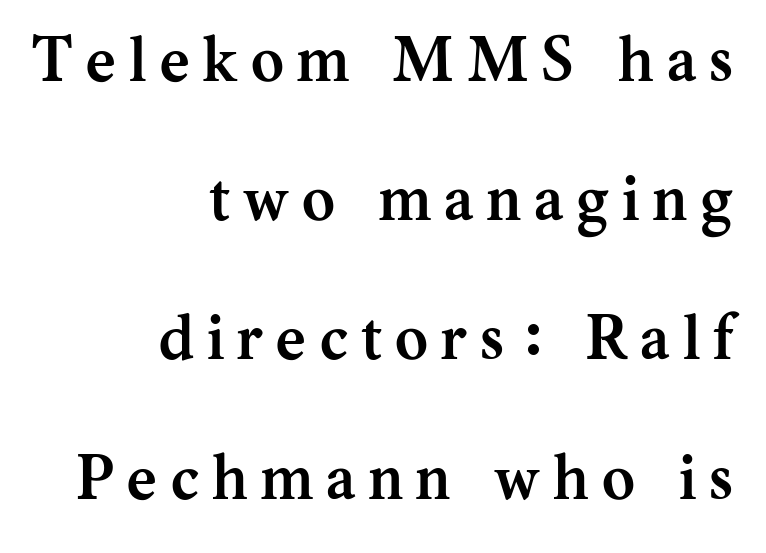
Q: Is the text bold? A: Yes.
Q: Is the text italic (slanted)? A: No, it is upright.
Q: Is the typeface a serif or a sans-serif typeface? A: Serif.
Q: Is the text underlined? A: No.
Q: How is the paragraph aligned? A: Right-aligned.
Q: Is the spacing between letters normal or unusually wide? A: Unusually wide.
Q: Is the spacing between lines tight, normal or loose? A: Loose.
Q: Width (condensed, normal, or wide)? A: Normal.
Q: Stroke contrast? A: Medium.
Q: x-height? A: Medium.
Q: Monospaced? A: No.
